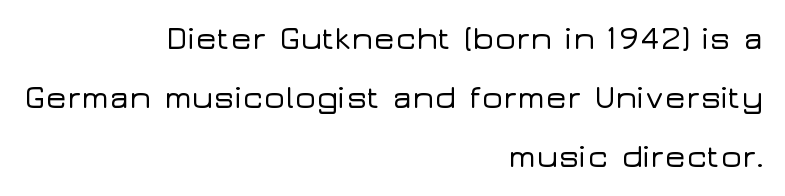
{"serif": "no", "italic": "no", "width": "wide", "stroke_contrast": "low", "x_height": "medium", "monospaced": "no", "underline": "no", "align": "right", "line_spacing_ratio": 1.84, "letter_spacing": "normal", "letter_spacing_em": 0.0, "glyph_px": 32}
